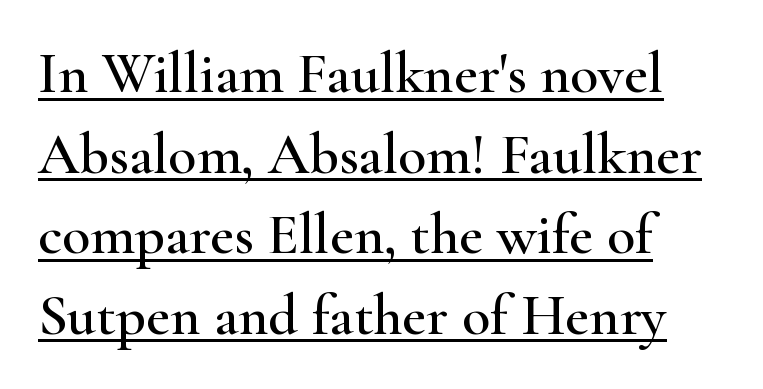
The image shows 58 px wide serif type, upright; set left-aligned, normal line spacing (1.39x), normal letter spacing, underlined; high stroke contrast and a small x-height.
